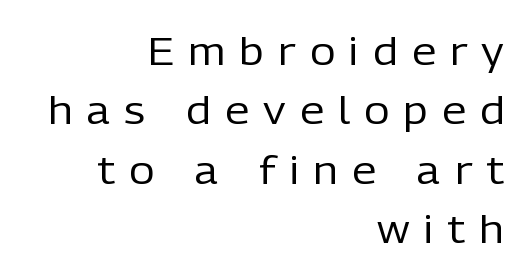
The image shows 39 px regular-weight sans-serif type, upright; set right-aligned, normal line spacing (1.52x), unusually wide letter spacing (+0.37 em), not underlined; low stroke contrast and a medium x-height.
